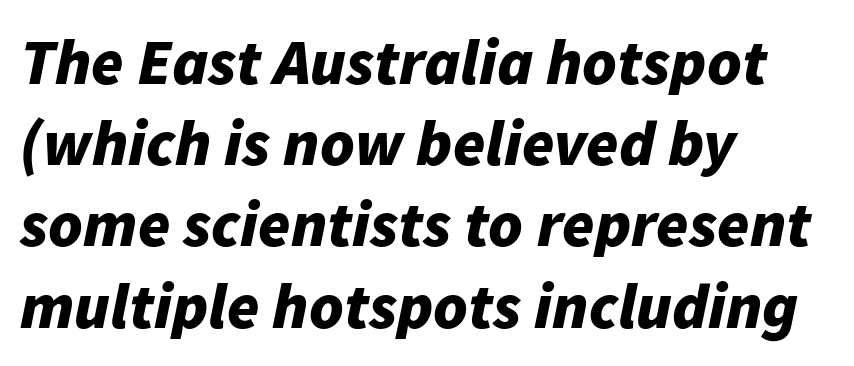
Q: Is the text bold? A: Yes.
Q: Is the text italic (slanted)? A: Yes, it leans right by about 11 degrees.
Q: Is the text underlined? A: No.
Q: How is the paragraph aligned? A: Left-aligned.
Q: Is the spacing between letters normal or unusually wide? A: Normal.
Q: Is the spacing between lines tight, normal or loose? A: Normal.
Q: Width (condensed, normal, or wide)? A: Normal.
Q: Stroke contrast? A: Low.
Q: x-height? A: Medium.
Q: Monospaced? A: No.
